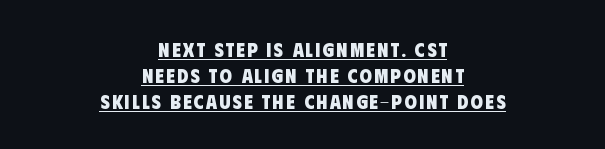
This sample carries an underscore along the baseline area. A dark, heavy texture on the line: the type is bold. The lines are quadded center. Is there much room between lines? A standard amount, neither cramped nor airy.
